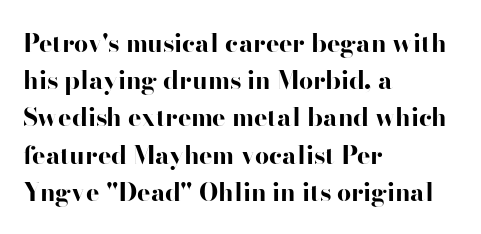
The image shows 25 px bold type, upright; set left-aligned, normal line spacing (1.49x), normal letter spacing, not underlined.
